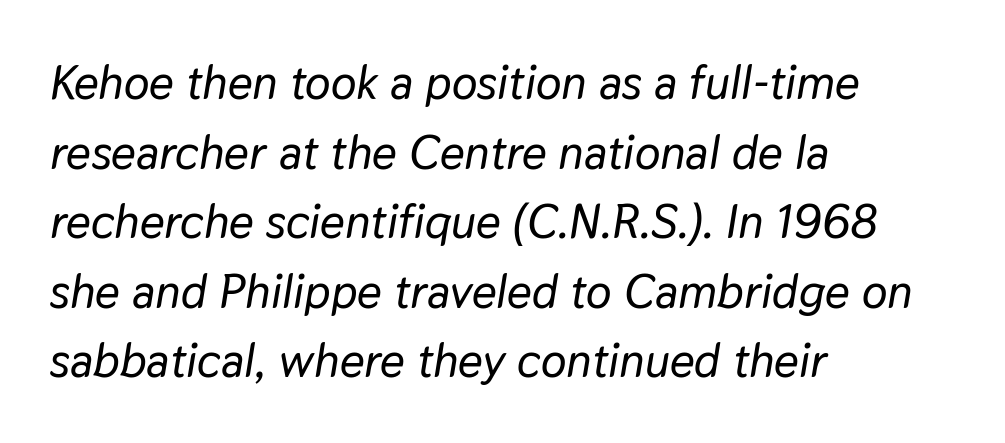
{"italic": "yes", "lean": "right", "slant_degrees": 9, "width": "normal", "stroke_contrast": "low", "x_height": "medium", "monospaced": "no", "underline": "no", "align": "left", "line_spacing": "normal", "line_spacing_ratio": 1.45, "letter_spacing": "normal", "letter_spacing_em": 0.0, "glyph_px": 48}
